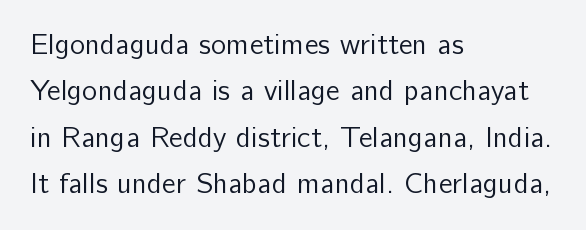
Note: no serifs on the glyphs. Each word holds together tightly as a unit, with standard inter-letter gaps. Casual observation: everything's shoved over to the left. Ordinary non-slanted type is in use. Spacing verdict: proportional, widths tailored to each character. The zone under the glyphs is completely vacant.
